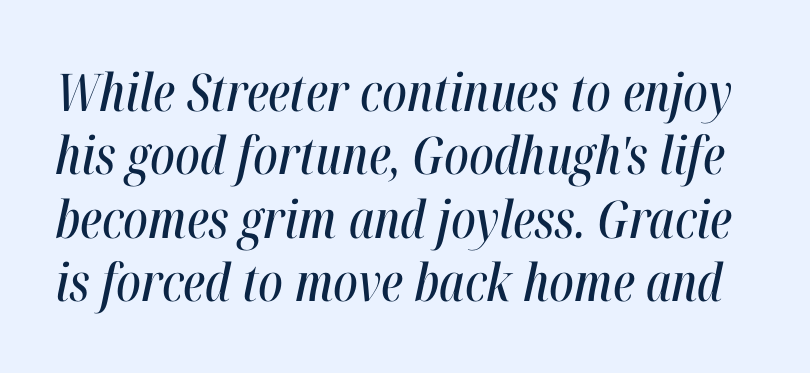
The image shows 52 px condensed type, italic (leaning right); set line spacing 1.22x, normal letter spacing, not underlined; high stroke contrast and a medium x-height.
